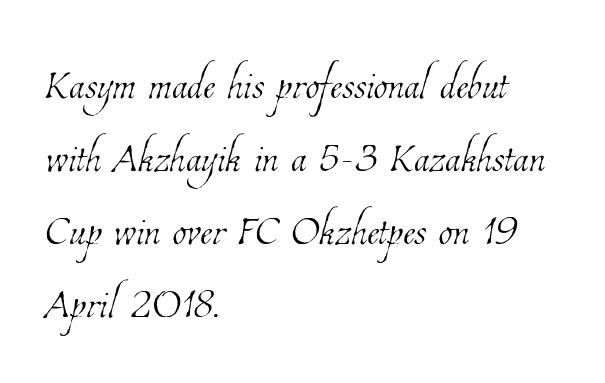
Compared with a centered layout, this one pins lines to the left instead. Heft: none added — not bold. The specimen omits any rule beneath the text block's lines. Baseline-to-baseline distance is the conventional proportion of letter height.
